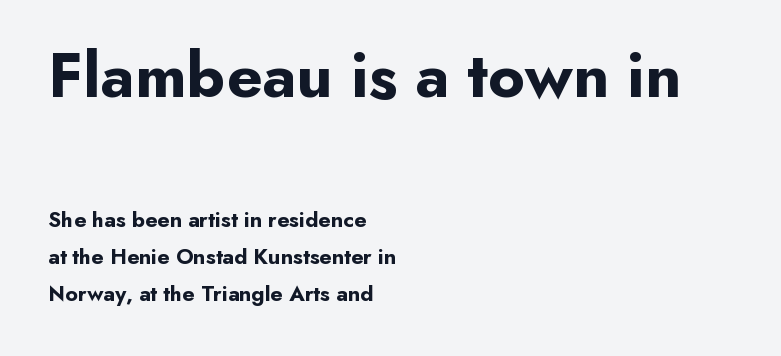
{"serif": "no", "italic": "no", "bold": "yes", "weight": "bold", "width": "normal", "stroke_contrast": "low", "x_height": "small", "monospaced": "no", "underline": "no", "align": "left", "line_spacing": "normal", "line_spacing_ratio": 1.69, "letter_spacing": "normal", "letter_spacing_em": 0.0, "larger_block": "first", "size_ratio": 2.95, "glyph_px": 65}
